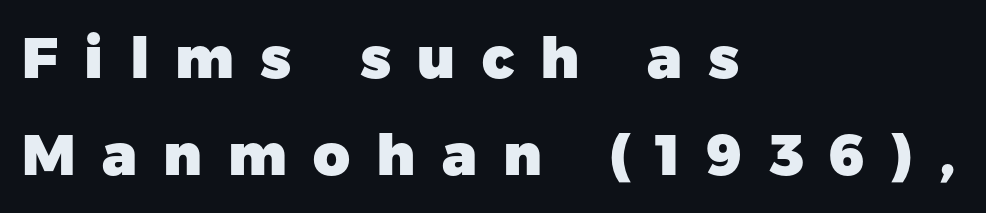
The image shows 57 px heavy sans-serif type, upright; set left-aligned, line spacing 1.71x, unusually wide letter spacing (+0.46 em), not underlined; low stroke contrast and a medium x-height.
